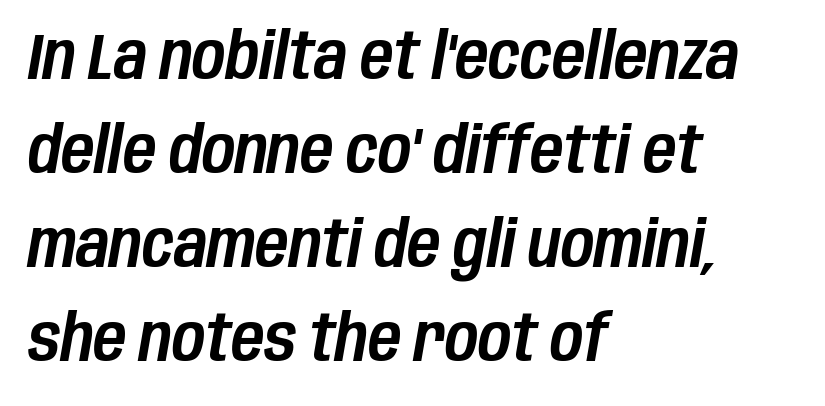
{"italic": "yes", "lean": "right", "slant_degrees": 10, "width": "condensed", "stroke_contrast": "low", "x_height": "large", "monospaced": "no", "underline": "no", "align": "left", "line_spacing": "normal", "line_spacing_ratio": 1.47, "letter_spacing": "normal", "letter_spacing_em": 0.0, "glyph_px": 64}
